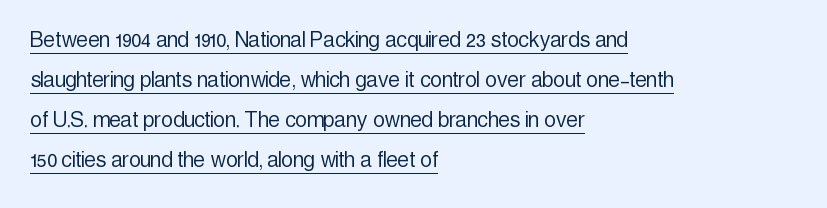
Q: Is the text bold? A: No.
Q: Is the text italic (slanted)? A: No, it is upright.
Q: Is the text underlined? A: Yes.
Q: How is the paragraph aligned? A: Left-aligned.
Q: Is the spacing between letters normal or unusually wide? A: Normal.
Q: Is the spacing between lines tight, normal or loose? A: Normal.
